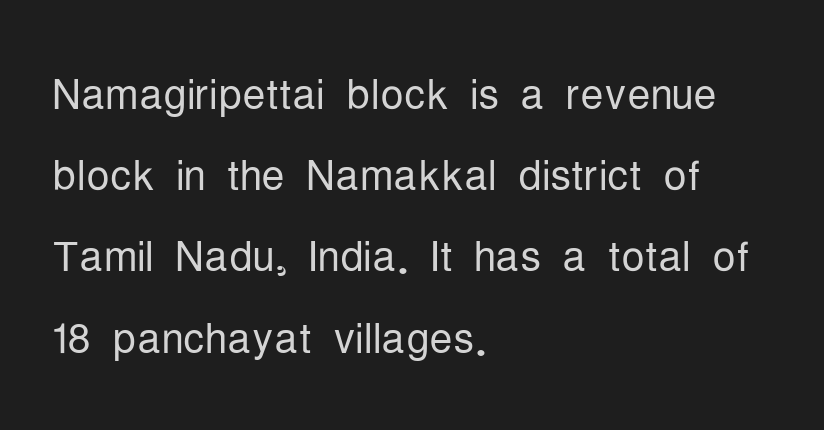
The image shows 58 px light, condensed sans-serif type, upright; set left-aligned, normal line spacing (1.4x), normal letter spacing, not underlined; low stroke contrast and a medium x-height.
